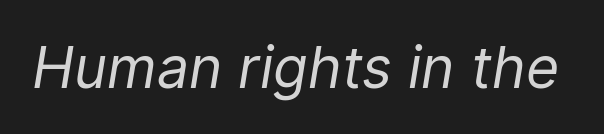
{"italic": "yes", "lean": "right", "slant_degrees": 9, "bold": "no", "weight": "regular", "width": "normal", "stroke_contrast": "low", "x_height": "medium", "monospaced": "no", "underline": "no", "letter_spacing": "normal", "letter_spacing_em": 0.0, "glyph_px": 57}
